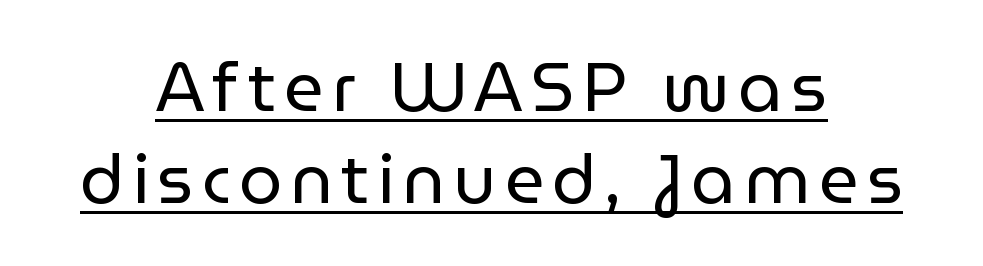
Q: Is the text bold? A: No.
Q: Is the text italic (slanted)? A: No, it is upright.
Q: Is the typeface a serif or a sans-serif typeface? A: Sans-serif.
Q: Is the text underlined? A: Yes.
Q: How is the paragraph aligned? A: Centered.
Q: Is the spacing between lines tight, normal or loose? A: Normal.
Q: Width (condensed, normal, or wide)? A: Normal.
Q: Stroke contrast? A: Low.
Q: x-height? A: Medium.
Q: Monospaced? A: No.
